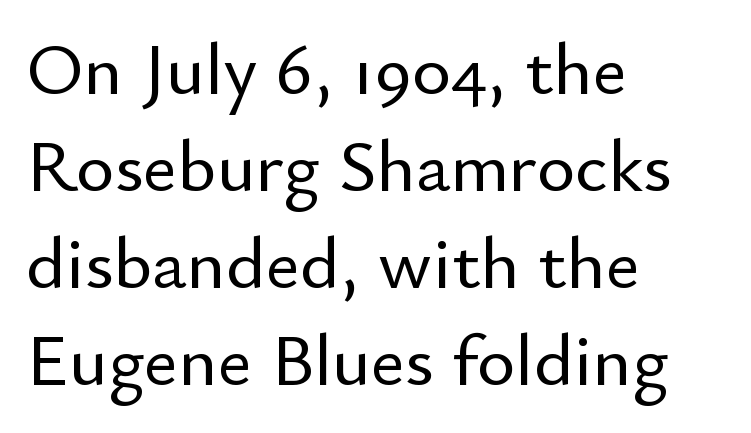
Q: Is the text italic (slanted)? A: No, it is upright.
Q: Is the typeface a serif or a sans-serif typeface? A: Sans-serif.
Q: Is the text underlined? A: No.
Q: How is the paragraph aligned? A: Left-aligned.
Q: Is the spacing between letters normal or unusually wide? A: Normal.
Q: Is the spacing between lines tight, normal or loose? A: Normal.
Q: Width (condensed, normal, or wide)? A: Normal.
Q: Stroke contrast? A: Low.
Q: x-height? A: Small.
Q: Monospaced? A: No.
